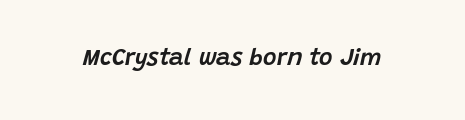
Q: Is the text italic (slanted)? A: Yes, it leans right by about 15 degrees.
Q: Is the text underlined? A: No.
Q: Is the spacing between letters normal or unusually wide? A: Normal.
